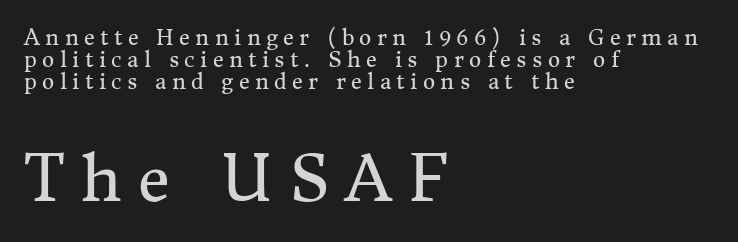
Q: Is the text bold? A: No.
Q: Is the text italic (slanted)? A: No, it is upright.
Q: Is the typeface a serif or a sans-serif typeface? A: Serif.
Q: Is the text underlined? A: No.
Q: How is the paragraph aligned? A: Left-aligned.
Q: Is the spacing between letters normal or unusually wide? A: Unusually wide.
Q: Is the spacing between lines tight, normal or loose? A: Tight.
Q: Which block of text is set in a larger size, the first (top) or the second (bottom)? A: The second (bottom) one.
Q: Width (condensed, normal, or wide)? A: Normal.
Q: Stroke contrast? A: Medium.
Q: x-height? A: Medium.
Q: Monospaced? A: No.
